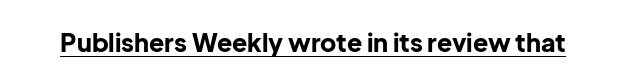
The face used here appears with an underline applied. Nope, not italic — everything's standing straight. This is heavy type, rendered in bold. Nobody touched the tracking dial on this one.
